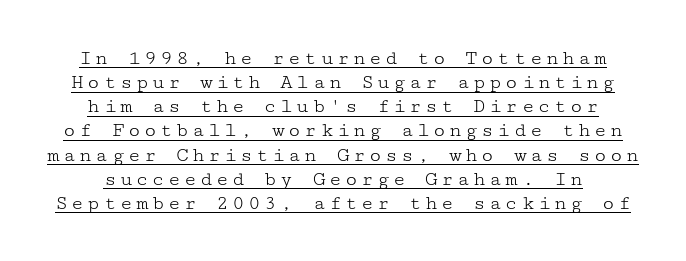
The image shows 21 px text type, upright; set tight line spacing (1.15x), underlined.
